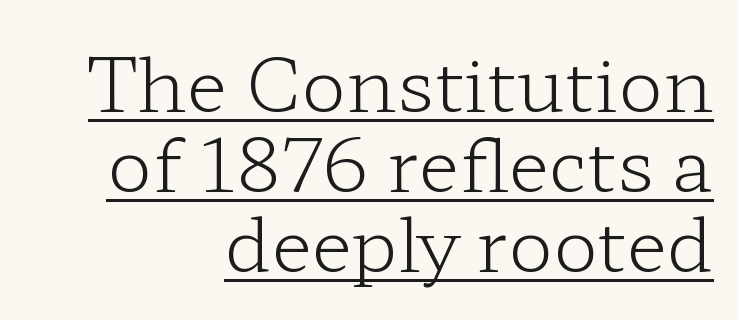
Leading: reduced. Each word holds together tightly as a unit, with standard inter-letter gaps. Look at the bottom of the vertical strokes: they flare into serifs here. Check the space under the baseline: a stroke is drawn there. Designer's note — italics off, roman on.
